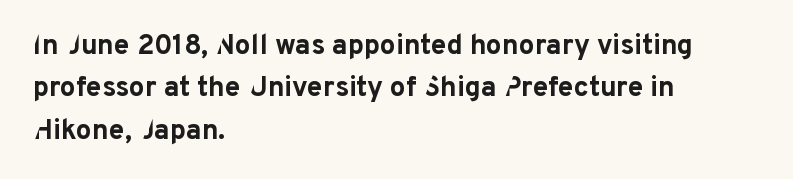
Q: Is the text bold? A: Yes.
Q: Is the text italic (slanted)? A: No, it is upright.
Q: Is the typeface a serif or a sans-serif typeface? A: Sans-serif.
Q: Is the text underlined? A: No.
Q: How is the paragraph aligned? A: Left-aligned.
Q: Is the spacing between letters normal or unusually wide? A: Normal.
Q: Is the spacing between lines tight, normal or loose? A: Normal.
Q: Width (condensed, normal, or wide)? A: Normal.
Q: Stroke contrast? A: Low.
Q: x-height? A: Medium.
Q: Monospaced? A: No.
